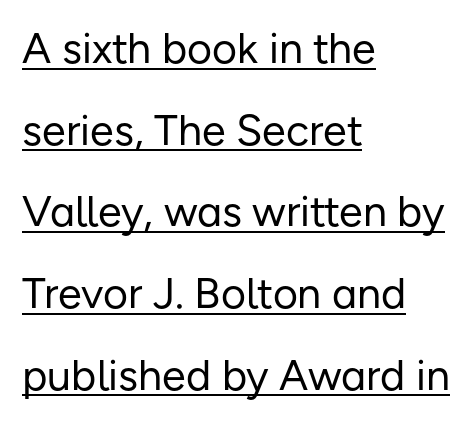
The image shows 43 px regular-weight sans-serif type, upright; set left-aligned, loose line spacing (1.9x), normal letter spacing, underlined; low stroke contrast and a medium x-height.
